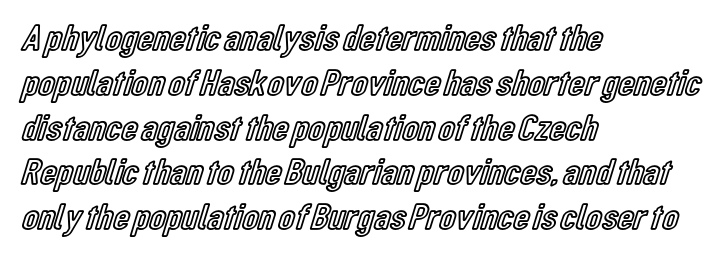
Character widths vary here, with narrow letters taking less room than wide ones. Clear beneath every line of the passage. A classic flush-left, rag-right setting is used for this passage. Students, note that the glyphs here touch the page at normal intervals.
